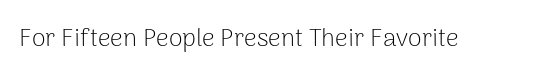
{"italic": "no", "bold": "no", "underline": "no", "letter_spacing": "normal", "letter_spacing_em": 0.0, "glyph_px": 25}
